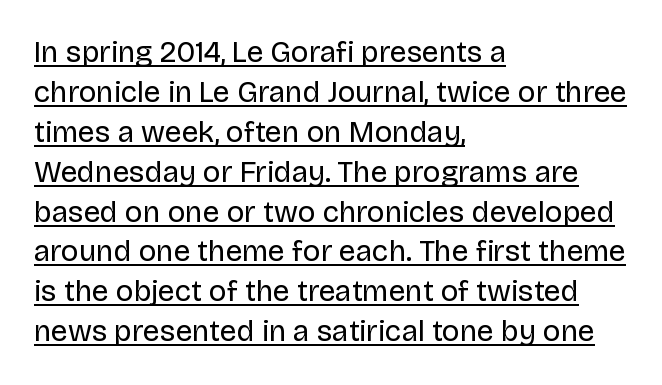
Q: Is the text bold? A: No.
Q: Is the text italic (slanted)? A: No, it is upright.
Q: Is the typeface a serif or a sans-serif typeface? A: Sans-serif.
Q: Is the text underlined? A: Yes.
Q: How is the paragraph aligned? A: Left-aligned.
Q: Is the spacing between letters normal or unusually wide? A: Normal.
Q: Is the spacing between lines tight, normal or loose? A: Normal.
Q: Width (condensed, normal, or wide)? A: Normal.
Q: Stroke contrast? A: Low.
Q: x-height? A: Large.
Q: Monospaced? A: No.
